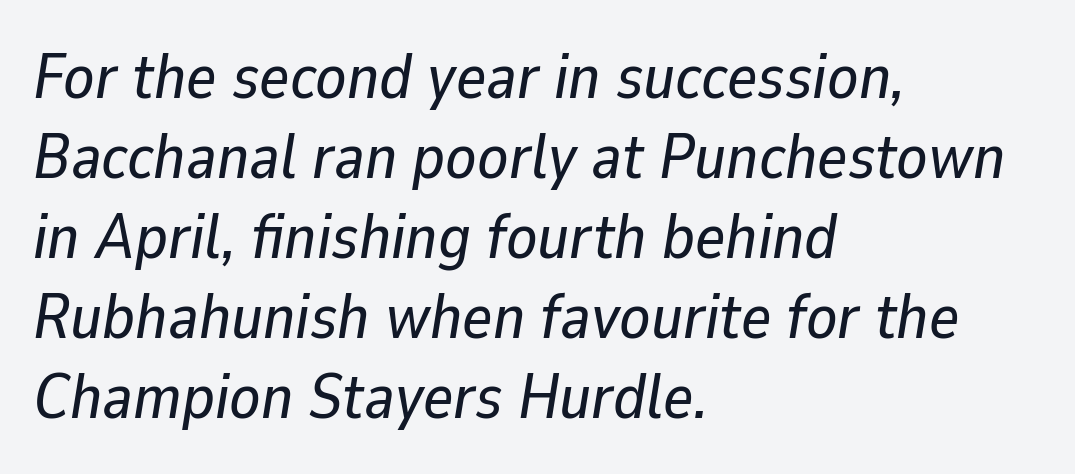
{"italic": "yes", "lean": "right", "slant_degrees": 9, "width": "normal", "stroke_contrast": "low", "x_height": "medium", "monospaced": "no", "underline": "no", "align": "left", "line_spacing": "normal", "line_spacing_ratio": 1.25, "letter_spacing": "normal", "letter_spacing_em": 0.0, "glyph_px": 64}
